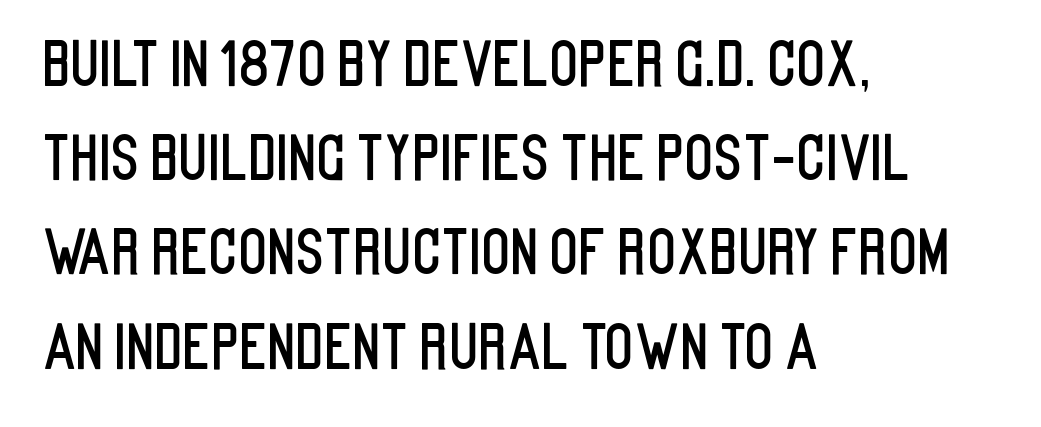
The image shows 60 px condensed sans-serif type, upright; set left-aligned, normal line spacing (1.57x), normal letter spacing, not underlined; low stroke contrast and a large x-height.
